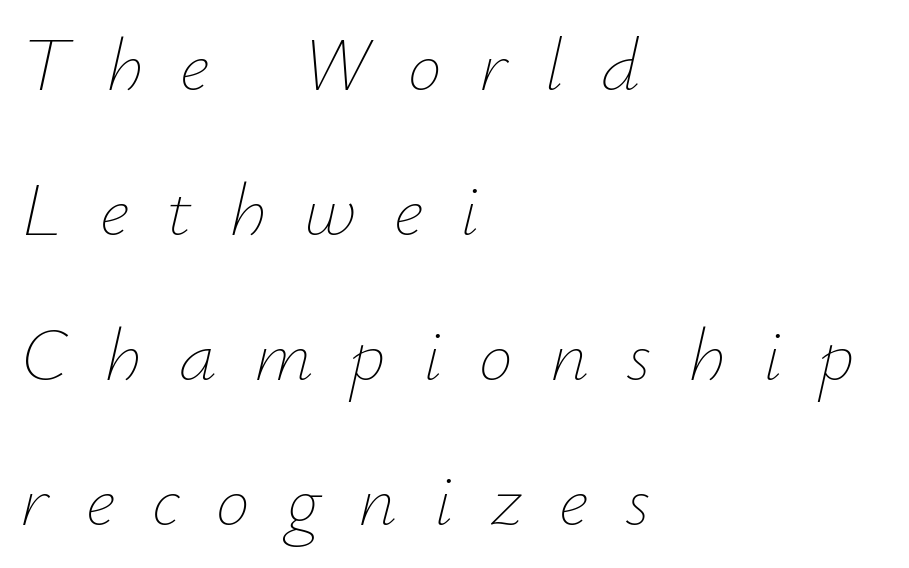
What's the leading like? Stretched, with rows far apart. The setting favours the left margin, as ordinary paragraphs usually do. The font sits on the lighter half of the weight spectrum, regular included. Varying glyph widths throughout — classic text-font behaviour.
